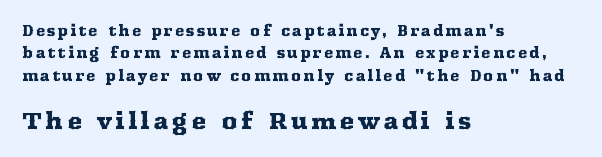
Quick note: interline space is typical. Horizontal alignment here is leftward, the default for most running prose. The passage shown is not underscored anywhere. The lettering stays uniformly vertical, giving the passage a roman look. These two chunks differ in scale, with the bottom chunk taking the larger measure.
